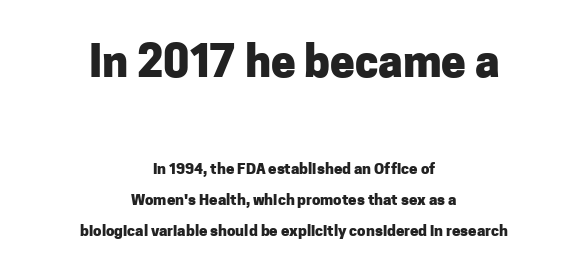
The image shows 44 px heavy sans-serif type, upright; set centered, loose line spacing (2.06x), normal letter spacing, not underlined; the first (top) block is 2.93x larger; low stroke contrast and a medium x-height.
